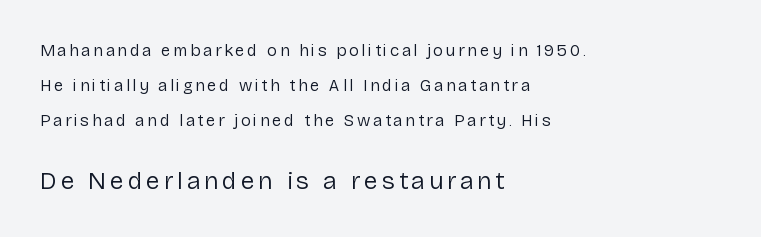
Q: Is the text bold? A: No.
Q: Is the text italic (slanted)? A: No, it is upright.
Q: Is the text underlined? A: No.
Q: How is the paragraph aligned? A: Left-aligned.
Q: Is the spacing between lines tight, normal or loose? A: Loose.
Q: Which block of text is set in a larger size, the first (top) or the second (bottom)? A: The second (bottom) one.
